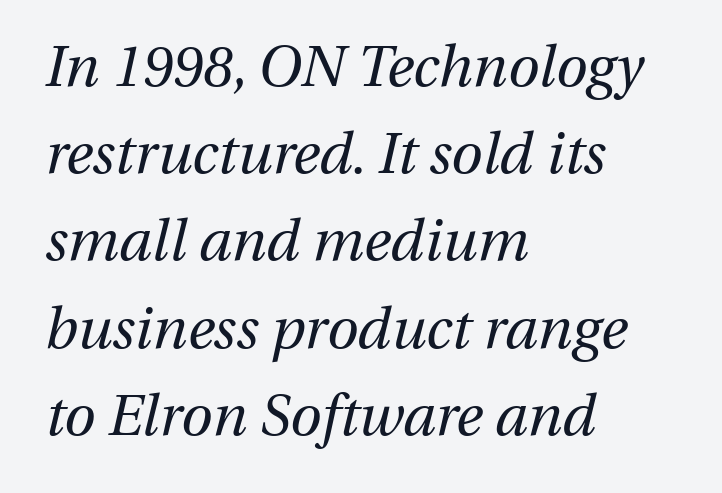
The image shows 57 px regular-weight type, italic (leaning right); set left-aligned, normal line spacing (1.53x), normal letter spacing, not underlined; medium stroke contrast and a medium x-height.
